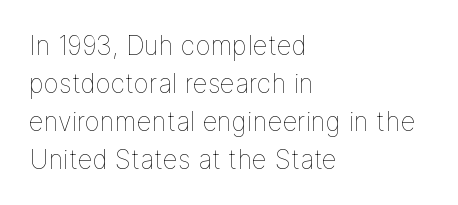
{"italic": "no", "bold": "no", "underline": "no", "align": "left", "line_spacing": "normal", "line_spacing_ratio": 1.46, "letter_spacing": "normal", "letter_spacing_em": 0.0, "glyph_px": 26}
